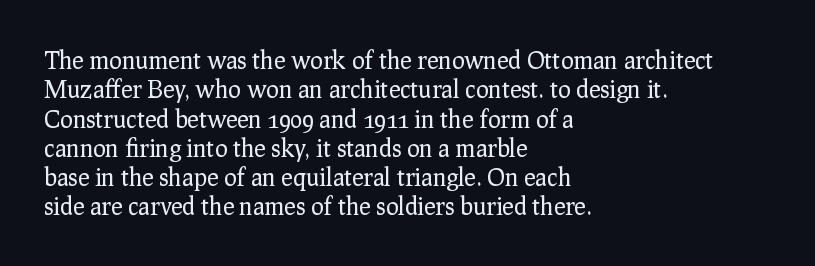
Notice how the stems are strictly vertical — no italics here. Standard letterfit; no display-style spreading of the glyphs. The space beneath each line is pristine and unruled. Counters stay open thanks to moderate or lighter strokes. A classic flush-left, rag-right setting is used for this passage.
